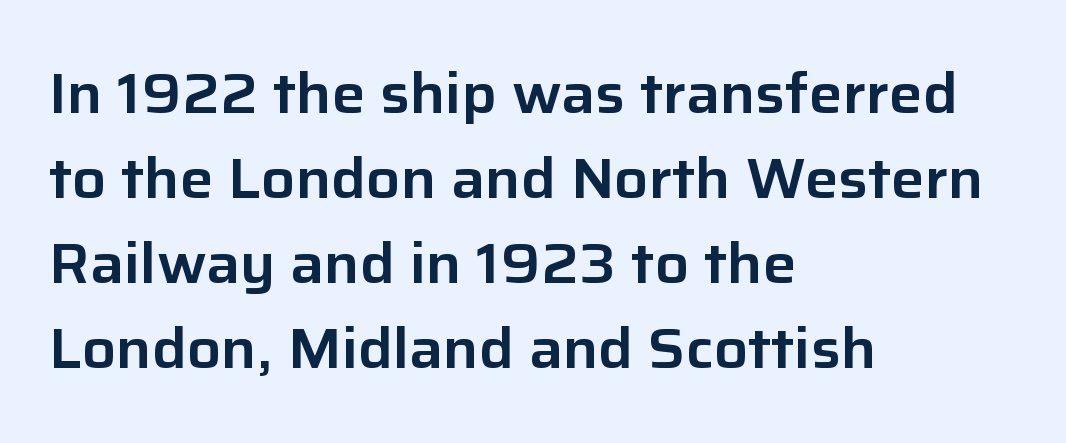
Q: Is the text italic (slanted)? A: No, it is upright.
Q: Is the typeface a serif or a sans-serif typeface? A: Sans-serif.
Q: Is the text underlined? A: No.
Q: How is the paragraph aligned? A: Left-aligned.
Q: Is the spacing between letters normal or unusually wide? A: Normal.
Q: Is the spacing between lines tight, normal or loose? A: Normal.
Q: Width (condensed, normal, or wide)? A: Normal.
Q: Stroke contrast? A: Low.
Q: x-height? A: Medium.
Q: Monospaced? A: No.
